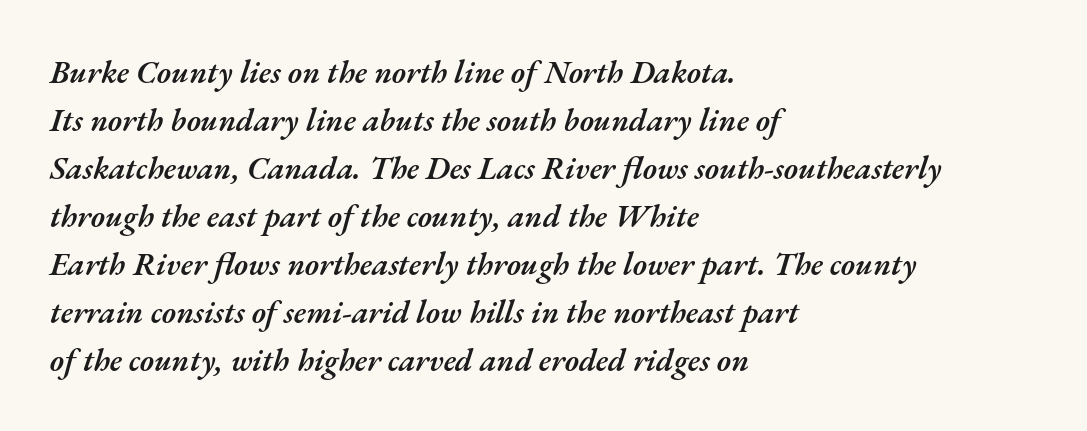
{"italic": "yes", "lean": "right", "slant_degrees": 17, "bold": "semi", "weight": "semibold", "width": "normal", "stroke_contrast": "medium", "x_height": "small", "monospaced": "no", "underline": "no", "align": "left", "line_spacing": "normal", "line_spacing_ratio": 1.5, "letter_spacing": "normal", "letter_spacing_em": 0.0, "glyph_px": 32}
